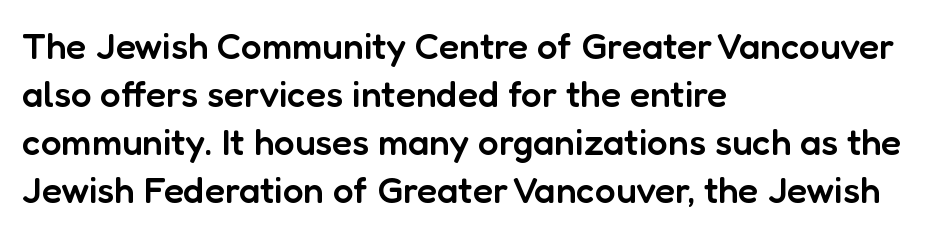
{"serif": "no", "italic": "no", "bold": "semi", "weight": "semibold", "width": "normal", "stroke_contrast": "low", "x_height": "medium", "monospaced": "no", "underline": "no", "align": "left", "line_spacing": "normal", "line_spacing_ratio": 1.3, "letter_spacing": "normal", "letter_spacing_em": 0.0, "glyph_px": 37}
